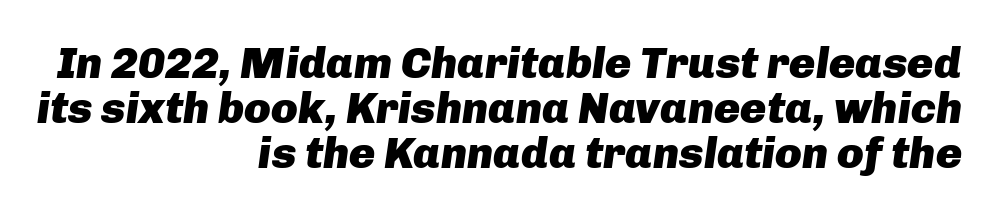
The specimen reads as italic at a glance. The passage shown is typed in a proportional face where columns would drift. Regarding leading, the lines here are crowded together. Each line ends at the same right margin while the left side varies. As a designer I'd log this as weight 700, bold.
